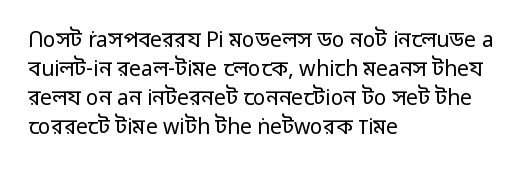
Letters rest on an invisible, unmarked baseline. Heaviness? Minimal to ordinary, like unemphasized prose. The rendering anchors every line to the left-hand side. The line-height multiplier appears to be the usual default.
